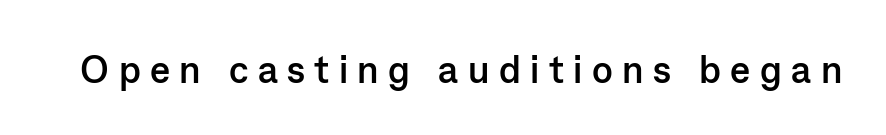
{"serif": "no", "italic": "no", "bold": "yes", "weight": "semibold", "width": "normal", "stroke_contrast": "low", "x_height": "medium", "monospaced": "no", "underline": "no", "letter_spacing": "wide", "letter_spacing_em": 0.25, "glyph_px": 38}
